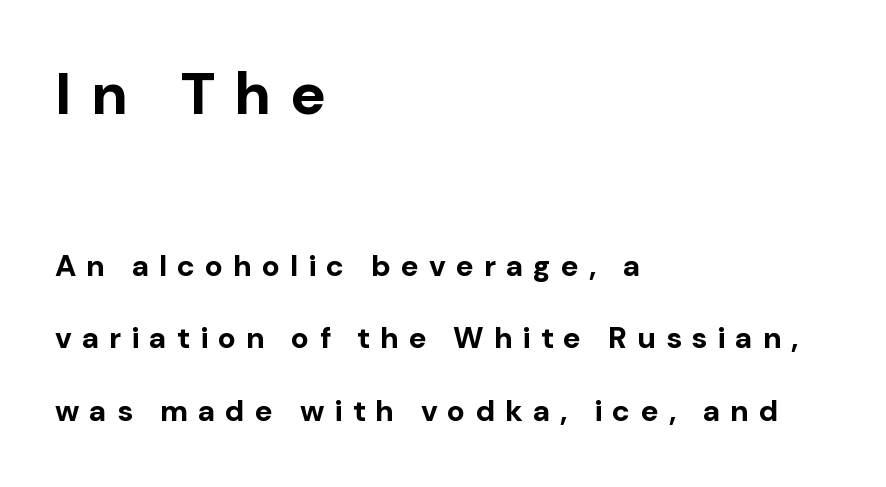
{"serif": "no", "italic": "no", "bold": "yes", "weight": "bold", "width": "normal", "stroke_contrast": "low", "x_height": "medium", "monospaced": "no", "underline": "no", "align": "left", "line_spacing": "loose", "line_spacing_ratio": 2.43, "letter_spacing": "wide", "letter_spacing_em": 0.33, "larger_block": "first", "size_ratio": 1.97, "glyph_px": 59}
